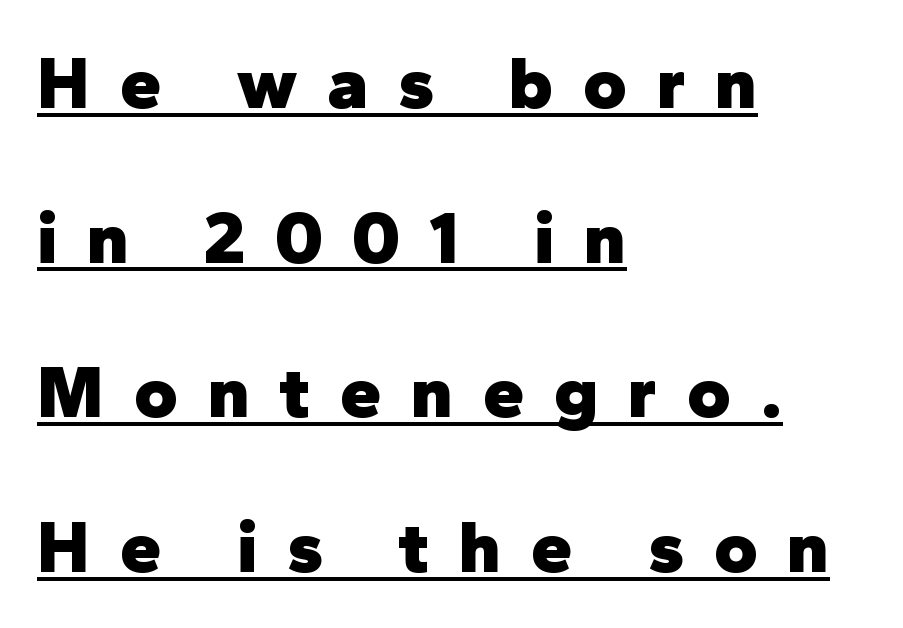
Q: Is the text bold? A: Yes.
Q: Is the text italic (slanted)? A: No, it is upright.
Q: Is the typeface a serif or a sans-serif typeface? A: Sans-serif.
Q: Is the text underlined? A: Yes.
Q: How is the paragraph aligned? A: Left-aligned.
Q: Is the spacing between letters normal or unusually wide? A: Unusually wide.
Q: Is the spacing between lines tight, normal or loose? A: Loose.
Q: Width (condensed, normal, or wide)? A: Normal.
Q: Stroke contrast? A: Low.
Q: x-height? A: Medium.
Q: Monospaced? A: No.
